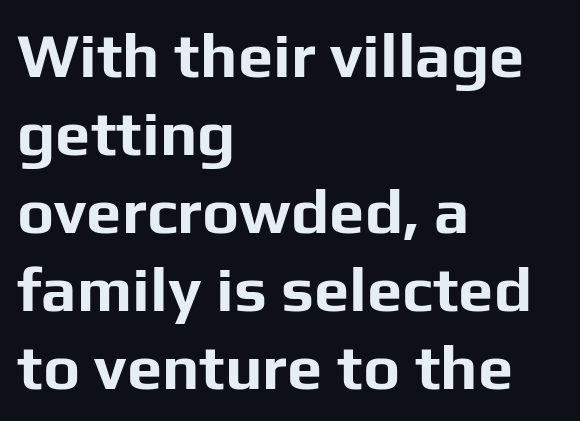
The paragraph shown leans on its left margin. The text was rendered using a sans face with plain stroke endings. The font is running at its bold setting. Vertical strokes here are truly vertical.
